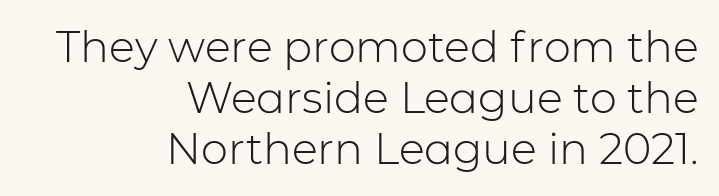
Looks like regular typesetting: each glyph gets only the width it needs. Nothing unusual about the tracking: characters are spaced as the font intends. A light-to-regular cut is what we see here. Caption: multi-line text, flush right, ragged left. Rendered with straight, roman letterforms. Font category for this specimen: sans-serif.
